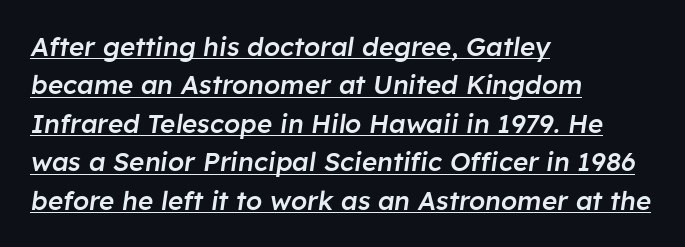
Casual observation: everything's shoved over to the left. Like a heading marked for emphasis, these lines bear an underscore. A fair bit of extra ink — the face is semibold, not bold. Honestly, the row spacing looks completely unremarkable. Quick note: italic.
